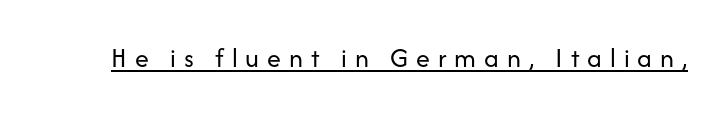
The image shows 28 px regular-weight sans-serif type, upright; set unusually wide letter spacing (+0.28 em), underlined; low stroke contrast and a medium x-height.
